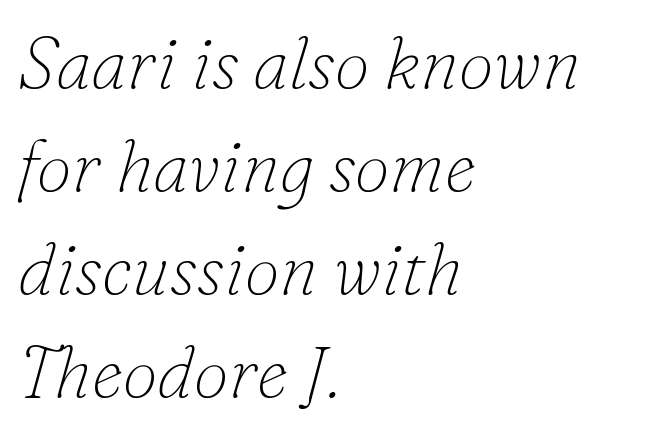
In CSS terms this would be text-align: left. Emphasis-style slanted type is in use. Font category for this specimen: serif. The rendering uses natural spacing where letterforms have individual widths. A bare baseline throughout the passage. One glance says typical: line gaps are just what's usual.
